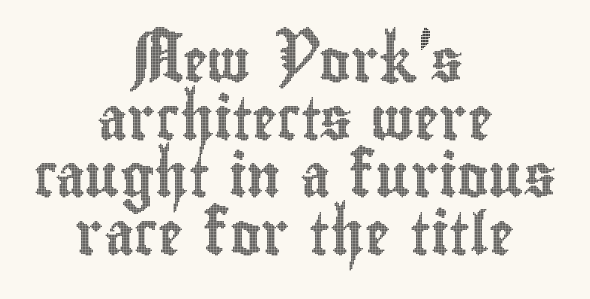
The image shows 42 px condensed type, upright; set centered, normal line spacing (1.37x), normal letter spacing, not underlined; a small x-height.
